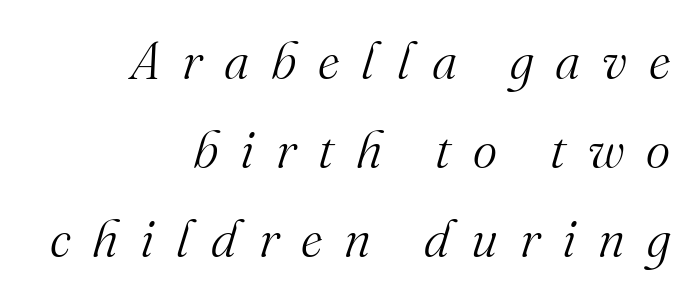
Q: Is the text bold? A: No.
Q: Is the text italic (slanted)? A: Yes, it leans right by about 16 degrees.
Q: Is the typeface a serif or a sans-serif typeface? A: Serif.
Q: Is the text underlined? A: No.
Q: How is the paragraph aligned? A: Right-aligned.
Q: Is the spacing between letters normal or unusually wide? A: Unusually wide.
Q: Width (condensed, normal, or wide)? A: Normal.
Q: Stroke contrast? A: Medium.
Q: x-height? A: Small.
Q: Monospaced? A: No.
